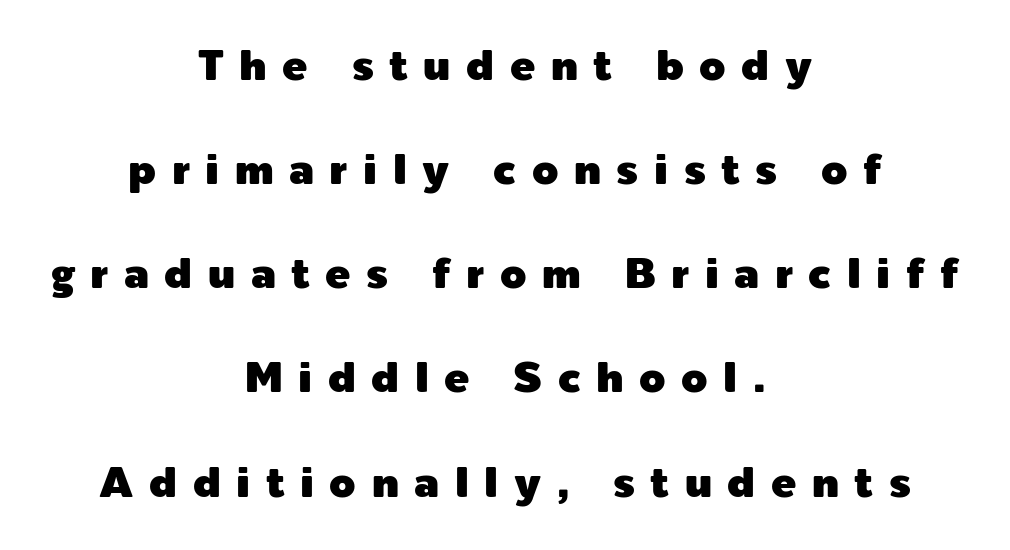
The image shows 42 px sans-serif type, upright; set centered, loose line spacing (2.48x), unusually wide letter spacing (+0.37 em), not underlined; a medium x-height.
